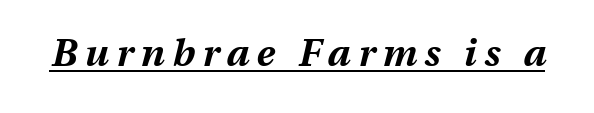
{"italic": "yes", "lean": "right", "slant_degrees": 13, "bold": "yes", "weight": "bold", "width": "normal", "stroke_contrast": "medium", "x_height": "medium", "monospaced": "no", "underline": "yes", "letter_spacing": "wide", "letter_spacing_em": 0.2, "glyph_px": 38}
